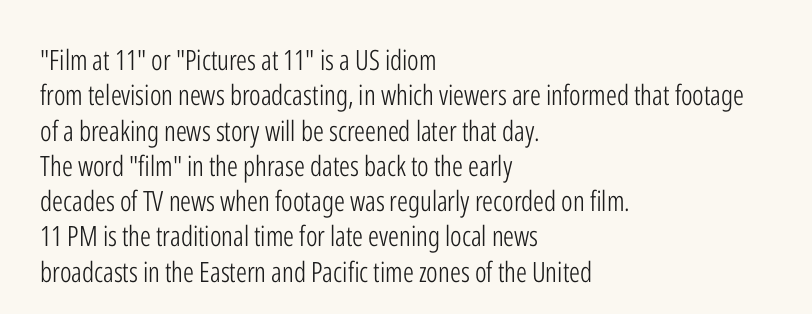
{"serif": "no", "italic": "no", "bold": "no", "weight": "light", "width": "condensed", "stroke_contrast": "low", "x_height": "medium", "monospaced": "no", "underline": "no", "align": "left", "line_spacing": "normal", "line_spacing_ratio": 1.26, "letter_spacing": "normal", "letter_spacing_em": 0.0, "glyph_px": 28}
